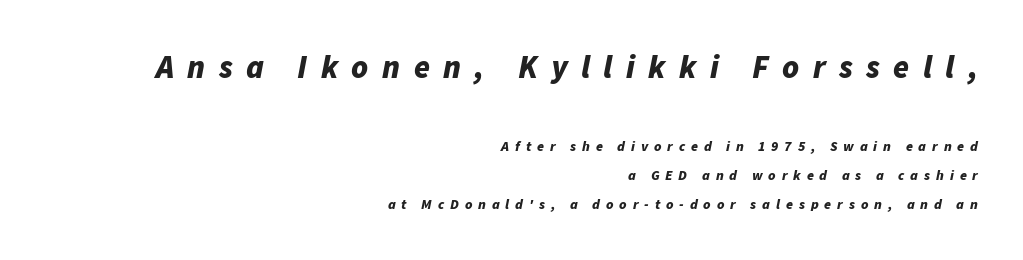
Q: Is the text bold? A: Yes.
Q: Is the text italic (slanted)? A: Yes, it leans right by about 11 degrees.
Q: Is the text underlined? A: No.
Q: How is the paragraph aligned? A: Right-aligned.
Q: Is the spacing between letters normal or unusually wide? A: Unusually wide.
Q: Is the spacing between lines tight, normal or loose? A: Loose.
Q: Which block of text is set in a larger size, the first (top) or the second (bottom)? A: The first (top) one.
Q: Width (condensed, normal, or wide)? A: Normal.
Q: Stroke contrast? A: Low.
Q: x-height? A: Medium.
Q: Monospaced? A: No.
